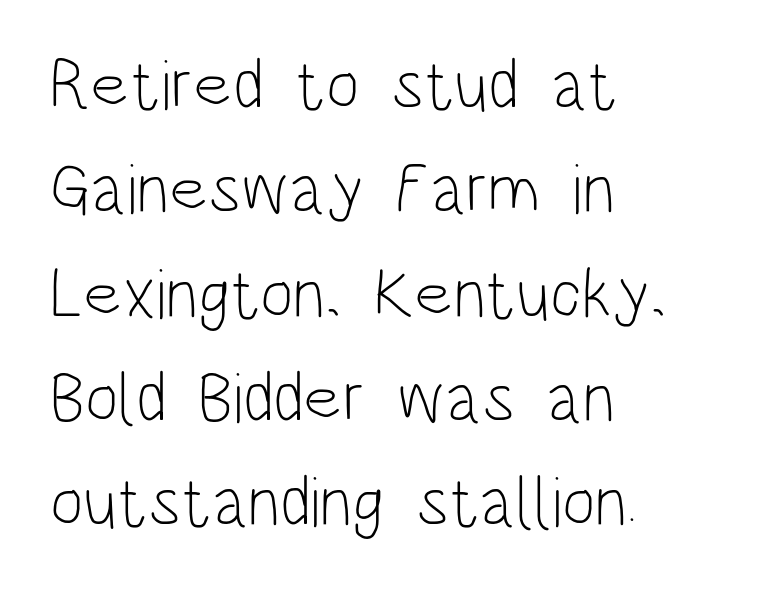
One glance says typical: line gaps are just what's usual. Each letter keeps its own natural width here, so spacing adapts to shape. Every row of glyphs begins at an identical x-position on the left. The specimen reads as upright at a glance. Compared with a typical body face, this is equally light or lighter still.
